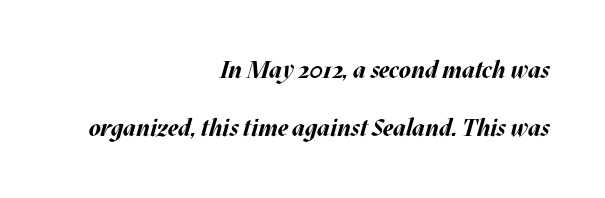
{"italic": "yes", "lean": "right", "slant_degrees": 17, "bold": "yes", "underline": "no", "align": "right", "line_spacing": "loose", "line_spacing_ratio": 2.41, "letter_spacing": "normal", "letter_spacing_em": 0.0, "glyph_px": 24}
